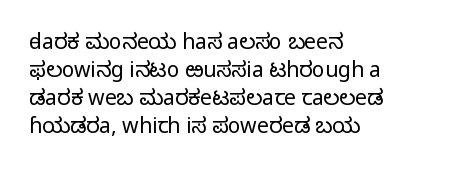
Q: Is the text bold? A: No.
Q: Is the text italic (slanted)? A: No, it is upright.
Q: Is the text underlined? A: No.
Q: How is the paragraph aligned? A: Left-aligned.
Q: Is the spacing between letters normal or unusually wide? A: Normal.
Q: Is the spacing between lines tight, normal or loose? A: Normal.
